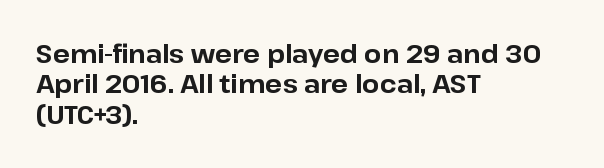
Each line starts at the same left margin while the right side varies. Words appear dense and cohesive because spacing is normal. What weight is shown? A full bold with thick strokes. Nope, not italic — everything's standing straight.
